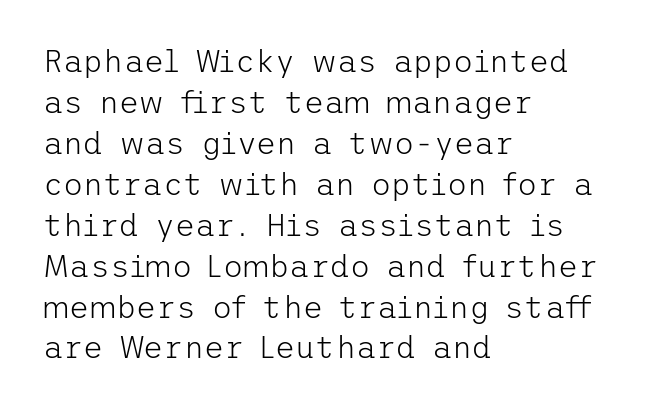
The line texture is even and compact thanks to regular tracking. Stroke terminals: plain, sans-serif. Teacher's note: observe the even left margin — that is flush-left alignment. The strokes are not fattened; the text isn't bold. Posture: upright roman.
